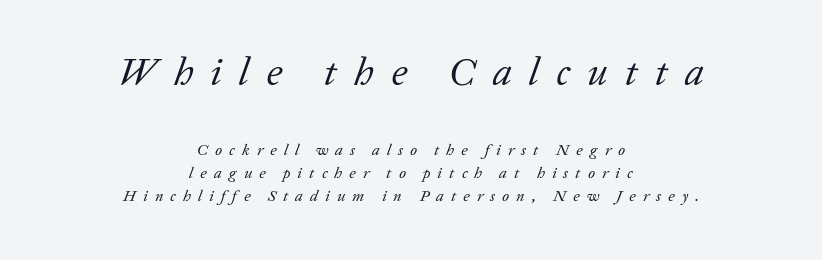
The image shows 39 px regular-weight serif type, italic (leaning right); set centered, normal line spacing (1.43x), unusually wide letter spacing (+0.44 em), not underlined; the first (top) block is 2.44x larger; low stroke contrast and a medium x-height.
